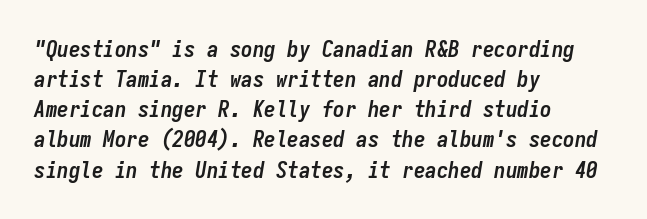
Q: Is the text bold? A: Yes.
Q: Is the text italic (slanted)? A: Yes, it leans right by about 9 degrees.
Q: Is the text underlined? A: No.
Q: How is the paragraph aligned? A: Left-aligned.
Q: Is the spacing between letters normal or unusually wide? A: Normal.
Q: Is the spacing between lines tight, normal or loose? A: Normal.
